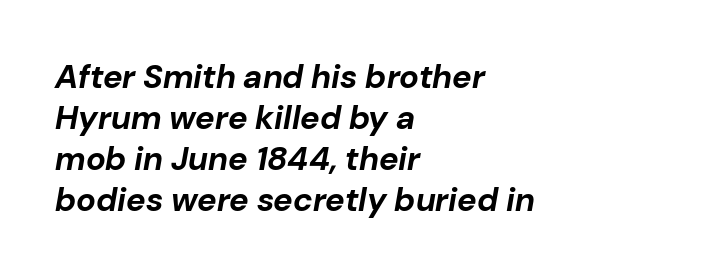
The image shows 33 px bold type, italic (leaning right); set left-aligned, line spacing 1.24x, normal letter spacing, not underlined; low stroke contrast and a medium x-height.
